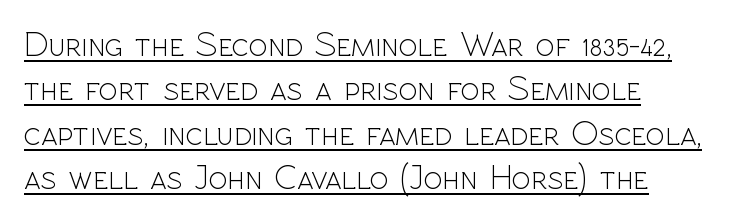
The image shows 35 px light sans-serif type, upright; set left-aligned, normal line spacing (1.27x), normal letter spacing, underlined; a medium x-height.
